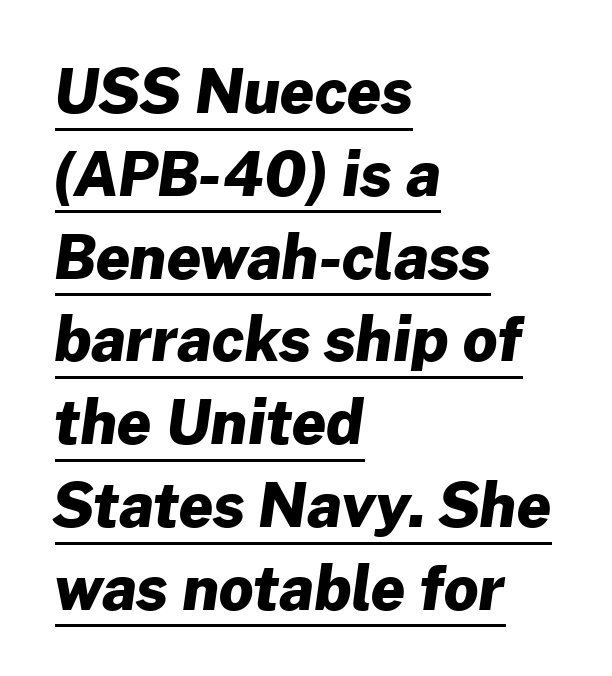
The image shows 60 px heavy sans-serif type; set left-aligned, normal line spacing (1.38x), normal letter spacing, underlined; low stroke contrast and a medium x-height.
